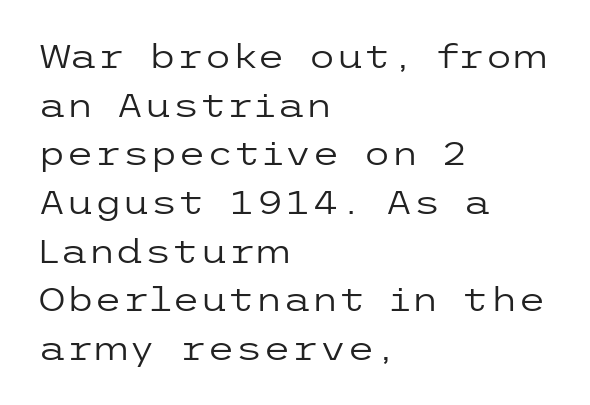
Q: Is the text bold? A: No.
Q: Is the text italic (slanted)? A: No, it is upright.
Q: Is the typeface a serif or a sans-serif typeface? A: Sans-serif.
Q: Is the text underlined? A: No.
Q: How is the paragraph aligned? A: Left-aligned.
Q: Is the spacing between letters normal or unusually wide? A: Normal.
Q: Is the spacing between lines tight, normal or loose? A: Normal.
Q: Width (condensed, normal, or wide)? A: Wide.
Q: Stroke contrast? A: Low.
Q: x-height? A: Medium.
